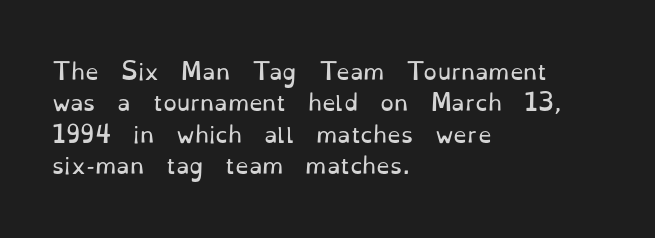
The line-height multiplier appears to be the usual default. The ragged edge is on the right, which tells us the setting is flush left. A typesetter would mark this as roman, not italic. This sample uses plain, unmodified letter spacing. No letter is thick-stroked: the sample isn't bold.
